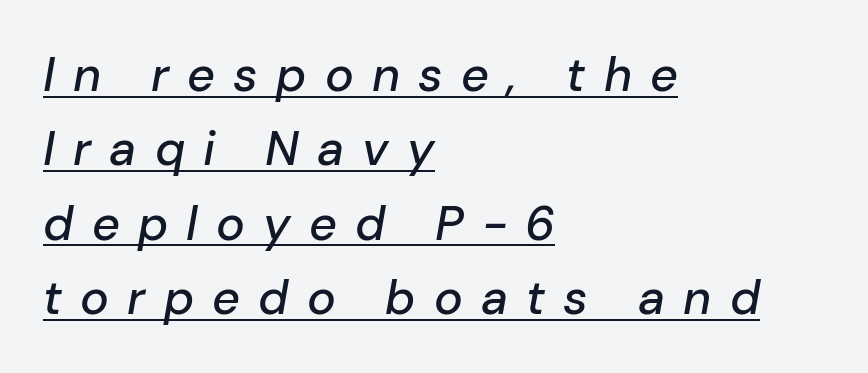
The image shows 48 px text type, italic (leaning right); set left-aligned, normal line spacing (1.55x), unusually wide letter spacing (+0.38 em), underlined; low stroke contrast and a medium x-height.
